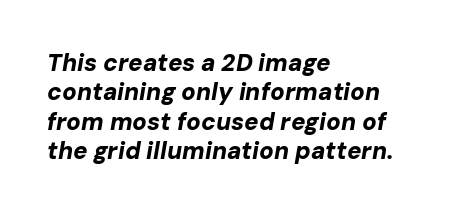
Q: Is the text bold? A: Yes.
Q: Is the text italic (slanted)? A: Yes, it leans right by about 10 degrees.
Q: Is the text underlined? A: No.
Q: How is the paragraph aligned? A: Left-aligned.
Q: Is the spacing between letters normal or unusually wide? A: Normal.
